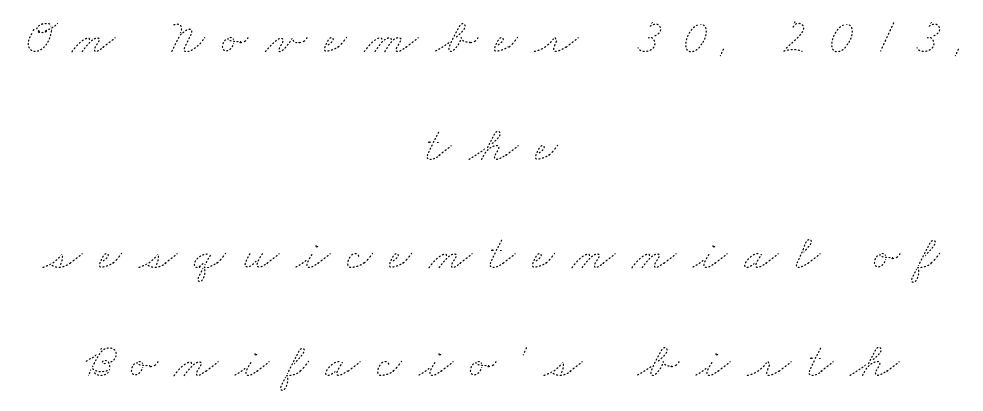
Q: Is the text bold? A: No.
Q: Is the text underlined? A: No.
Q: How is the paragraph aligned? A: Centered.
Q: Is the spacing between letters normal or unusually wide? A: Unusually wide.
Q: Is the spacing between lines tight, normal or loose? A: Loose.
Q: Width (condensed, normal, or wide)? A: Wide.
Q: Stroke contrast? A: Medium.
Q: x-height? A: Small.
Q: Monospaced? A: No.
